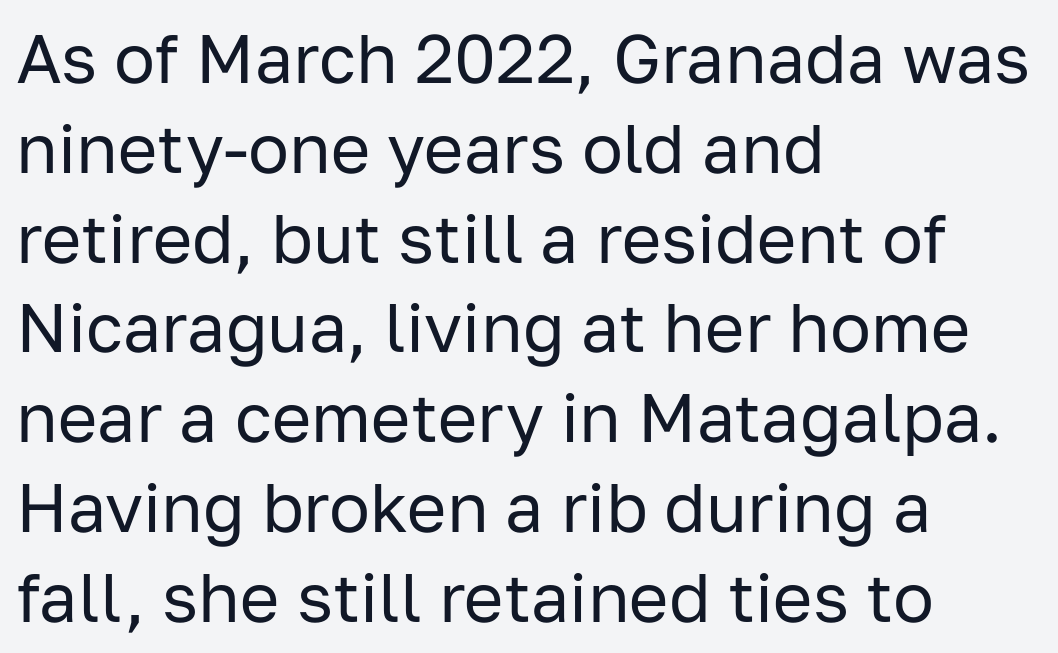
Is this a fixed-width face? No — the glyphs have proportional, varying widths. I'd call this a sans setting — the letters go barefoot. Standard letterfit; no display-style spreading of the glyphs. Unbolded letterforms with no extra heft.
